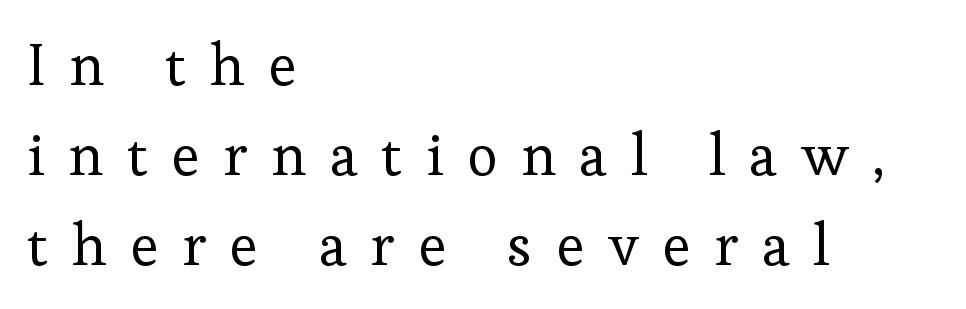
Q: Is the text bold? A: No.
Q: Is the text italic (slanted)? A: No, it is upright.
Q: Is the typeface a serif or a sans-serif typeface? A: Serif.
Q: Is the text underlined? A: No.
Q: How is the paragraph aligned? A: Left-aligned.
Q: Is the spacing between letters normal or unusually wide? A: Unusually wide.
Q: Is the spacing between lines tight, normal or loose? A: Normal.
Q: Width (condensed, normal, or wide)? A: Normal.
Q: Stroke contrast? A: Low.
Q: x-height? A: Medium.
Q: Monospaced? A: No.
